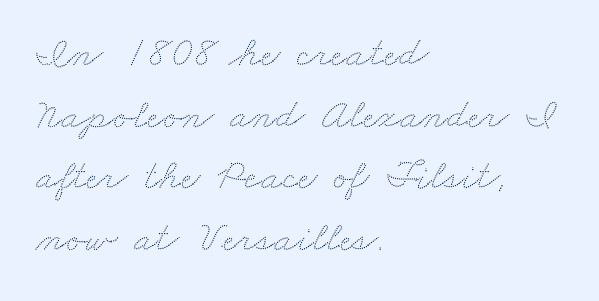
{"width": "wide", "stroke_contrast": "low", "x_height": "small", "monospaced": "no", "underline": "no", "align": "left", "line_spacing": "normal", "line_spacing_ratio": 1.47, "letter_spacing": "normal", "letter_spacing_em": 0.0, "glyph_px": 42}
